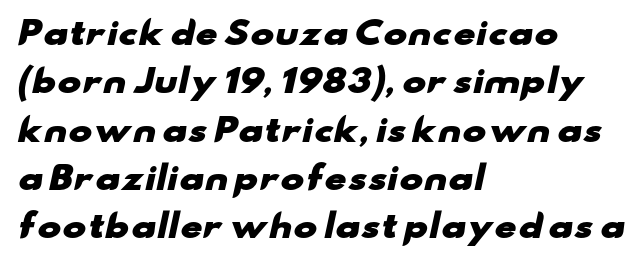
Q: Is the text bold? A: Yes.
Q: Is the typeface a serif or a sans-serif typeface? A: Sans-serif.
Q: Is the text underlined? A: No.
Q: How is the paragraph aligned? A: Left-aligned.
Q: Is the spacing between letters normal or unusually wide? A: Normal.
Q: Is the spacing between lines tight, normal or loose? A: Normal.
Q: Width (condensed, normal, or wide)? A: Wide.
Q: Stroke contrast? A: Low.
Q: x-height? A: Small.
Q: Monospaced? A: No.
